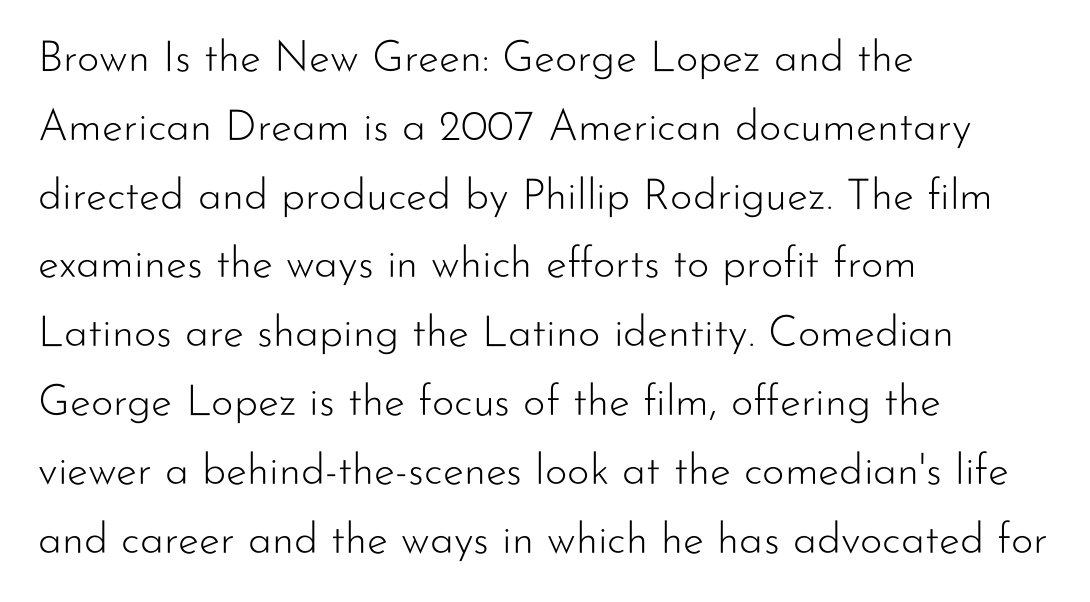
The image shows 43 px light sans-serif type, upright; set left-aligned, normal line spacing (1.6x), normal letter spacing, not underlined; low stroke contrast and a small x-height.
